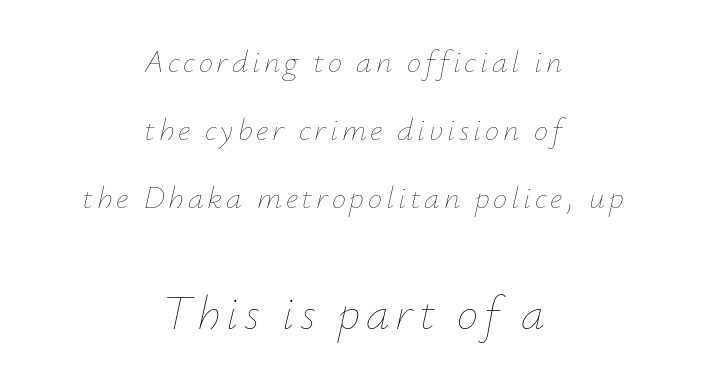
{"italic": "yes", "lean": "right", "slant_degrees": 12, "bold": "no", "weight": "thin", "width": "normal", "stroke_contrast": "low", "x_height": "small", "monospaced": "no", "underline": "no", "align": "center", "line_spacing": "loose", "line_spacing_ratio": 2.13, "larger_block": "second", "size_ratio": 1.5, "glyph_px": 48}
